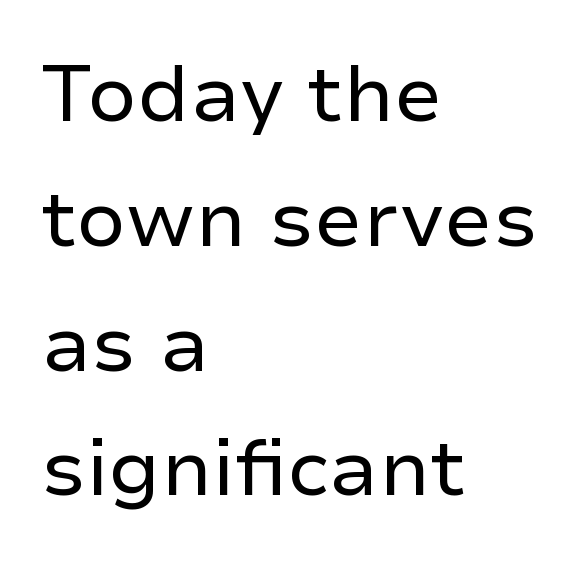
{"serif": "no", "italic": "no", "bold": "no", "weight": "regular", "width": "normal", "stroke_contrast": "low", "x_height": "medium", "monospaced": "no", "underline": "no", "align": "left", "line_spacing": "normal", "line_spacing_ratio": 1.58, "letter_spacing": "normal", "letter_spacing_em": 0.0, "glyph_px": 79}
